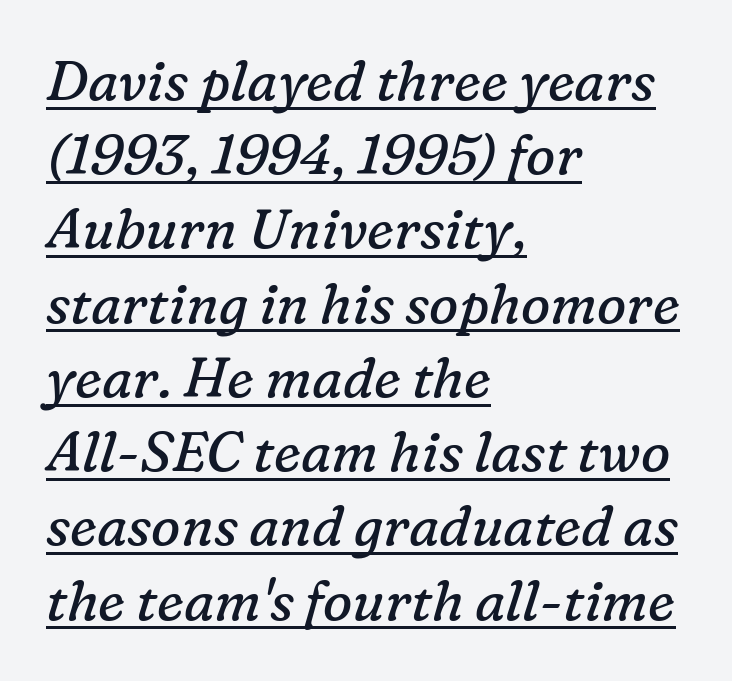
Q: Is the text bold? A: No.
Q: Is the text italic (slanted)? A: Yes, it leans right by about 16 degrees.
Q: Is the typeface a serif or a sans-serif typeface? A: Serif.
Q: Is the text underlined? A: Yes.
Q: How is the paragraph aligned? A: Left-aligned.
Q: Is the spacing between letters normal or unusually wide? A: Normal.
Q: Is the spacing between lines tight, normal or loose? A: Normal.
Q: Width (condensed, normal, or wide)? A: Normal.
Q: Stroke contrast? A: Low.
Q: x-height? A: Medium.
Q: Monospaced? A: No.
